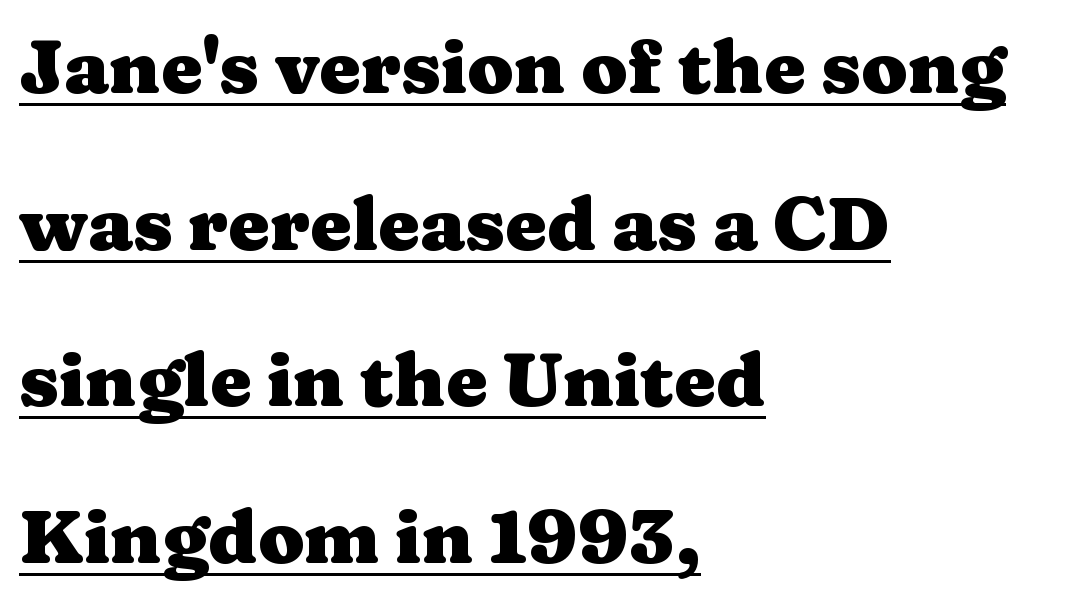
{"serif": "yes", "italic": "no", "bold": "yes", "weight": "heavy", "width": "wide", "stroke_contrast": "medium", "x_height": "medium", "monospaced": "no", "underline": "yes", "align": "left", "line_spacing": "loose", "line_spacing_ratio": 2.09, "letter_spacing": "normal", "letter_spacing_em": 0.0, "glyph_px": 75}
